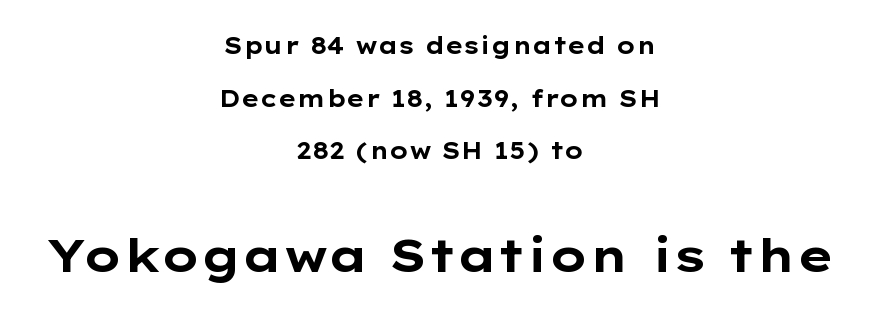
Q: Is the text bold? A: Yes.
Q: Is the text italic (slanted)? A: No, it is upright.
Q: Is the typeface a serif or a sans-serif typeface? A: Sans-serif.
Q: Is the text underlined? A: No.
Q: How is the paragraph aligned? A: Centered.
Q: Is the spacing between letters normal or unusually wide? A: Normal.
Q: Is the spacing between lines tight, normal or loose? A: Loose.
Q: Which block of text is set in a larger size, the first (top) or the second (bottom)? A: The second (bottom) one.
Q: Width (condensed, normal, or wide)? A: Wide.
Q: Stroke contrast? A: Low.
Q: x-height? A: Medium.
Q: Monospaced? A: No.
